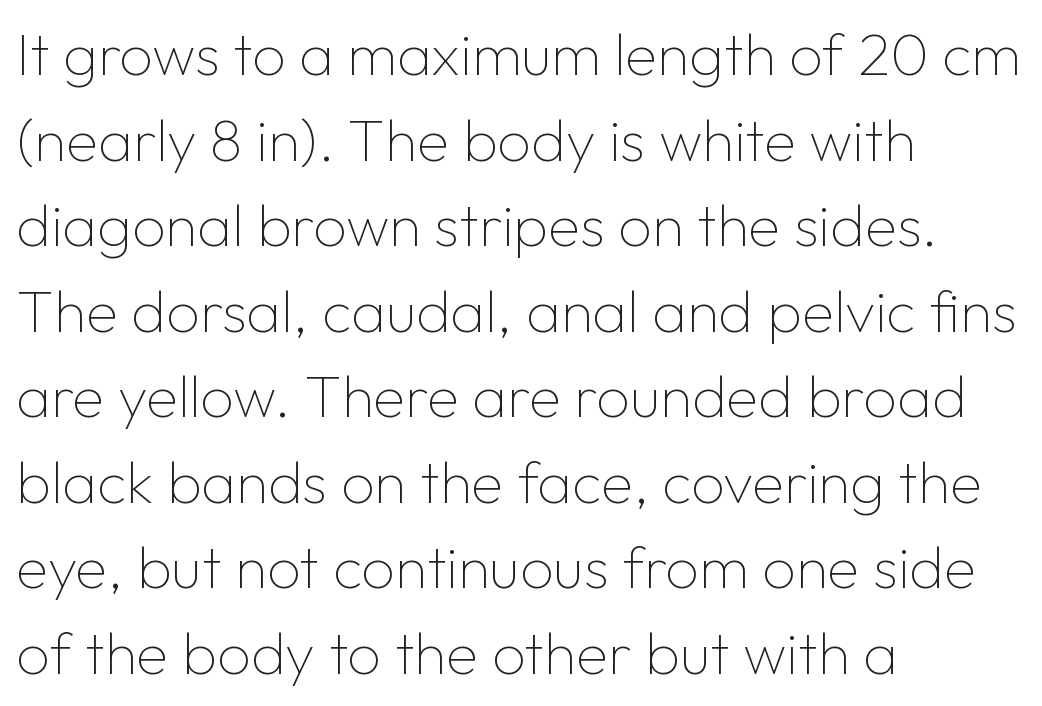
Q: Is the text bold? A: No.
Q: Is the text italic (slanted)? A: No, it is upright.
Q: Is the typeface a serif or a sans-serif typeface? A: Sans-serif.
Q: Is the text underlined? A: No.
Q: How is the paragraph aligned? A: Left-aligned.
Q: Is the spacing between letters normal or unusually wide? A: Normal.
Q: Is the spacing between lines tight, normal or loose? A: Normal.
Q: Width (condensed, normal, or wide)? A: Normal.
Q: Stroke contrast? A: Low.
Q: x-height? A: Medium.
Q: Monospaced? A: No.
